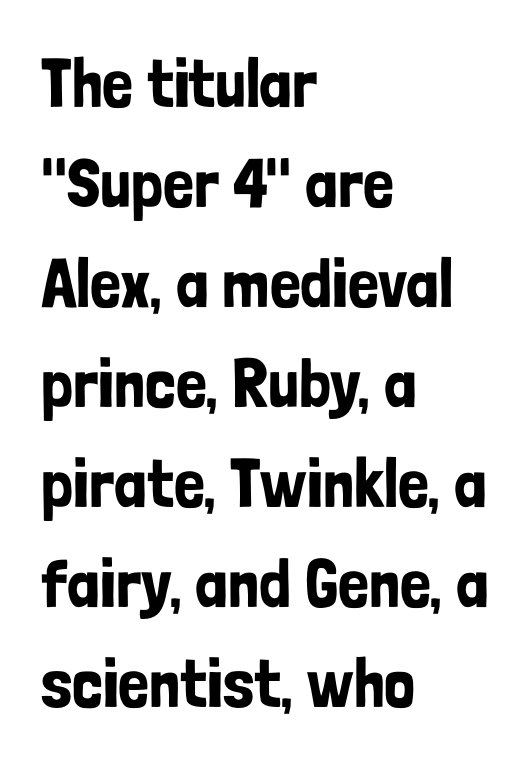
The image shows 69 px condensed sans-serif type, upright; set left-aligned, normal line spacing (1.45x), normal letter spacing, not underlined; low stroke contrast and a medium x-height.
